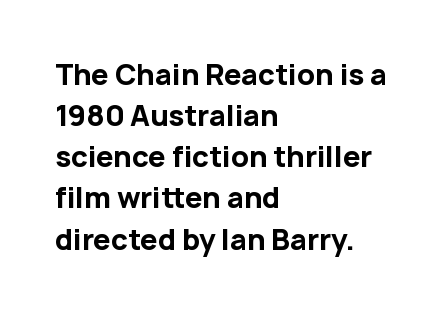
The image shows 28 px bold sans-serif type, upright; set left-aligned, normal line spacing (1.47x), normal letter spacing, not underlined; low stroke contrast and a medium x-height.
